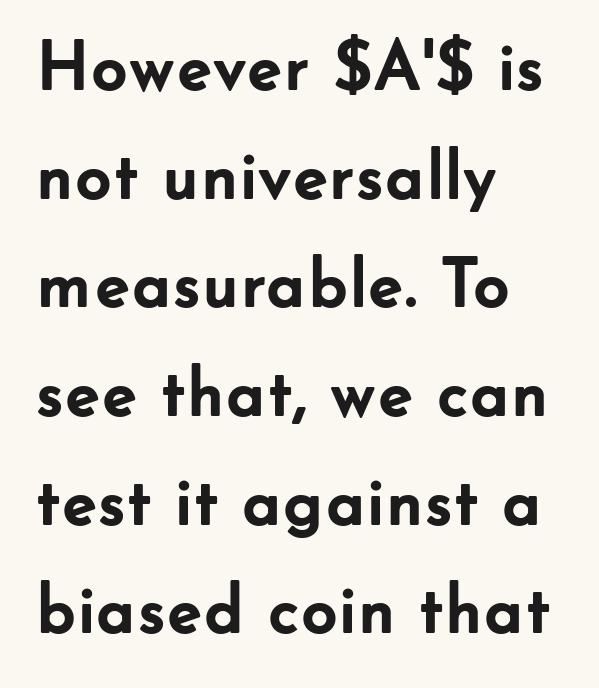
Does extra space separate the letters? No, they use regular spacing. Posture: straight, roman, zero tilt. The rendering uses a moderate line-height, typical for paragraphs. The space directly below the letters is spotless.
